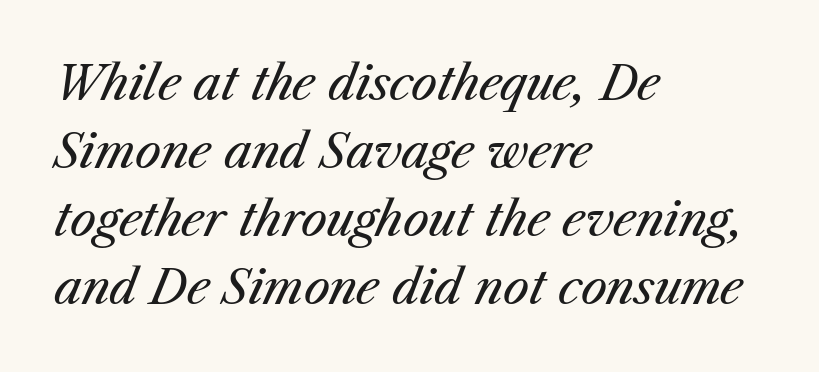
Note the varied advance widths — an 'i' is clearly narrower than an 'm'. The line-height multiplier appears to be the usual default. Nothing unusual about the tracking: characters are spaced as the font intends. The strip under each line holds only bare page. Compared with a typical body face, this is equally light or lighter still. The passage shown leans; its letterforms are oblique.
